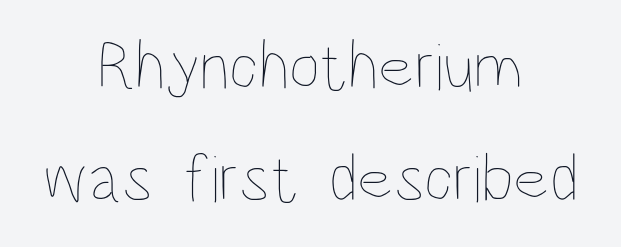
{"italic": "no", "bold": "no", "weight": "thin", "width": "condensed", "stroke_contrast": "low", "x_height": "large", "monospaced": "no", "underline": "no", "align": "center", "line_spacing": "normal", "line_spacing_ratio": 1.64, "letter_spacing": "normal", "letter_spacing_em": 0.0, "glyph_px": 68}
